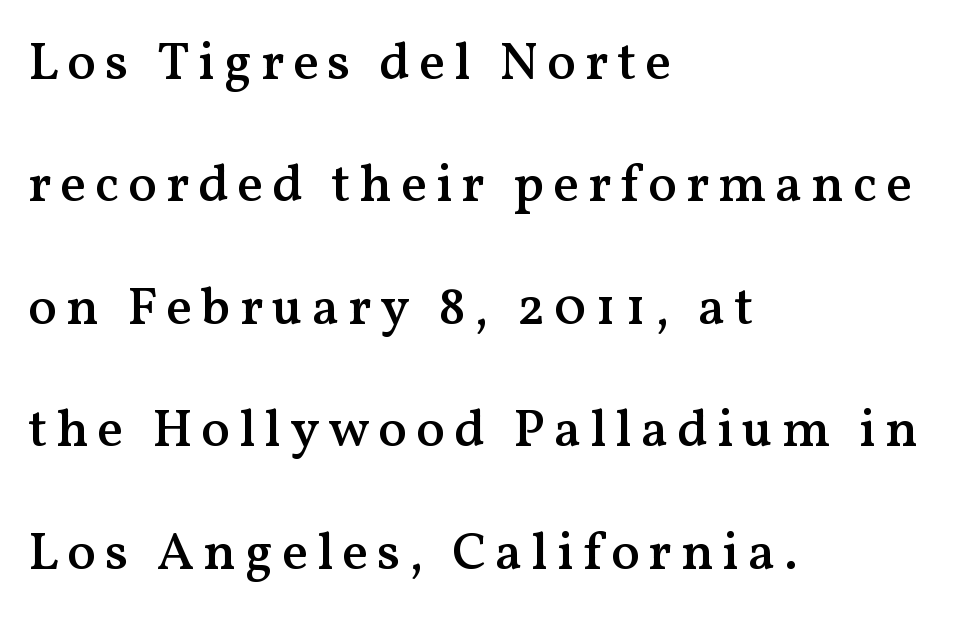
{"serif": "yes", "italic": "no", "bold": "semi", "weight": "semibold", "width": "normal", "stroke_contrast": "medium", "x_height": "medium", "monospaced": "no", "underline": "no", "align": "left", "line_spacing": "loose", "line_spacing_ratio": 2.31, "glyph_px": 53}
